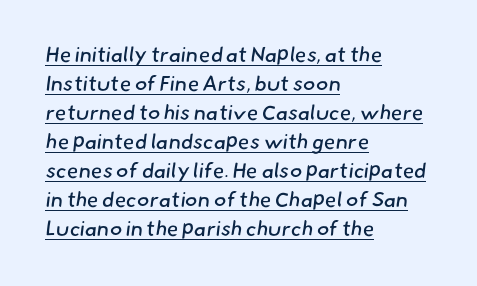
Q: Is the text bold? A: No.
Q: Is the text underlined? A: Yes.
Q: How is the paragraph aligned? A: Left-aligned.
Q: Is the spacing between letters normal or unusually wide? A: Normal.
Q: Is the spacing between lines tight, normal or loose? A: Normal.
